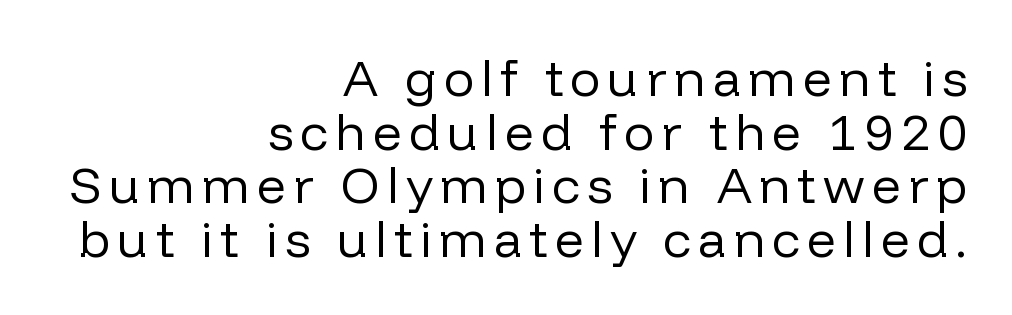
{"serif": "no", "italic": "no", "bold": "no", "weight": "regular", "width": "normal", "stroke_contrast": "low", "x_height": "medium", "monospaced": "no", "underline": "no", "align": "right", "line_spacing": "tight", "line_spacing_ratio": 1.05, "glyph_px": 51}
